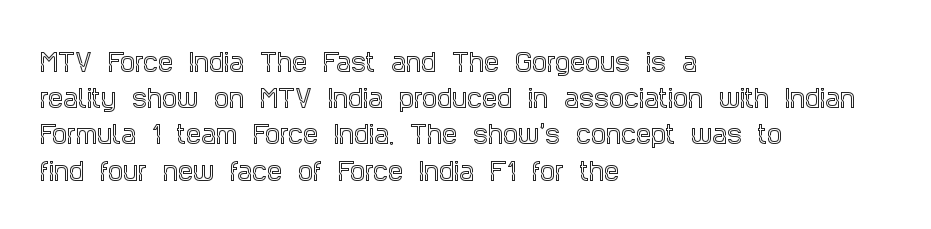
{"italic": "no", "underline": "no", "align": "left", "line_spacing": "normal", "line_spacing_ratio": 1.51, "letter_spacing": "normal", "letter_spacing_em": 0.0, "glyph_px": 24}
